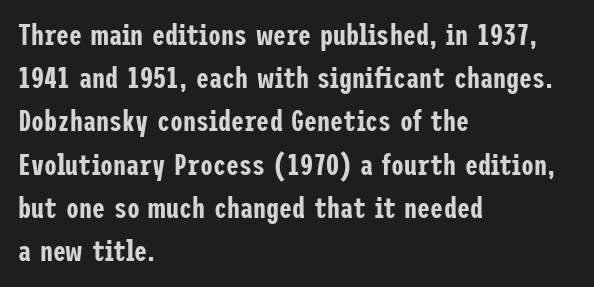
Q: Is the text italic (slanted)? A: No, it is upright.
Q: Is the typeface a serif or a sans-serif typeface? A: Sans-serif.
Q: Is the text underlined? A: No.
Q: How is the paragraph aligned? A: Left-aligned.
Q: Is the spacing between letters normal or unusually wide? A: Normal.
Q: Is the spacing between lines tight, normal or loose? A: Normal.
Q: Width (condensed, normal, or wide)? A: Condensed.
Q: Stroke contrast? A: Low.
Q: x-height? A: Medium.
